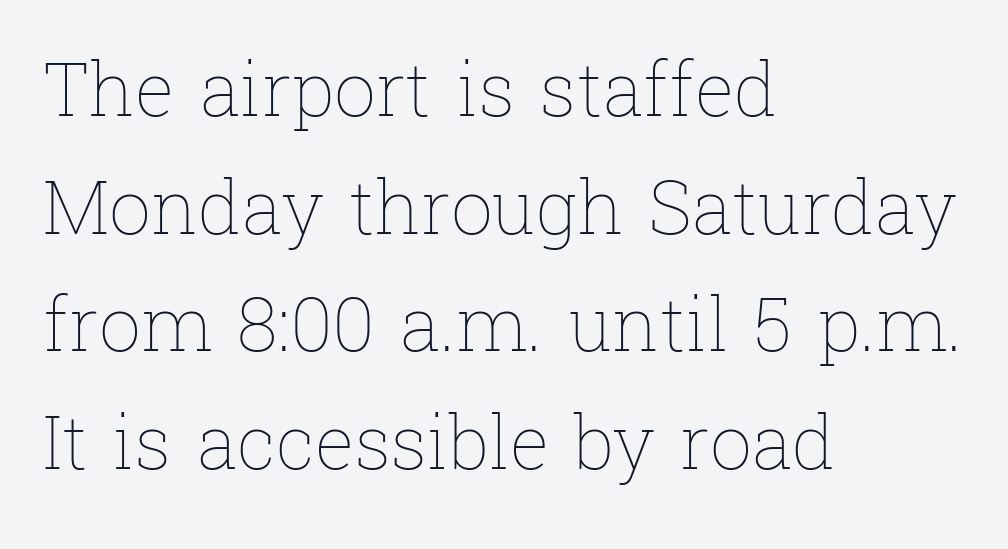
Q: Is the text bold? A: No.
Q: Is the text italic (slanted)? A: No, it is upright.
Q: Is the text underlined? A: No.
Q: How is the paragraph aligned? A: Left-aligned.
Q: Is the spacing between letters normal or unusually wide? A: Normal.
Q: Is the spacing between lines tight, normal or loose? A: Normal.
Q: Width (condensed, normal, or wide)? A: Normal.
Q: Stroke contrast? A: Low.
Q: x-height? A: Medium.
Q: Monospaced? A: No.
